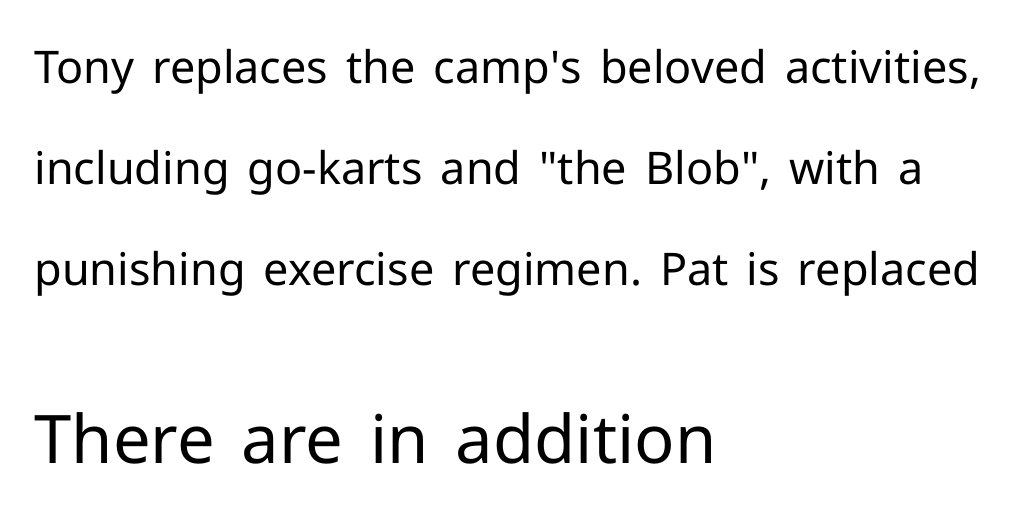
Q: Is the text bold? A: No.
Q: Is the text italic (slanted)? A: No, it is upright.
Q: Is the typeface a serif or a sans-serif typeface? A: Sans-serif.
Q: Is the text underlined? A: No.
Q: How is the paragraph aligned? A: Left-aligned.
Q: Is the spacing between letters normal or unusually wide? A: Normal.
Q: Is the spacing between lines tight, normal or loose? A: Loose.
Q: Which block of text is set in a larger size, the first (top) or the second (bottom)? A: The second (bottom) one.
Q: Width (condensed, normal, or wide)? A: Normal.
Q: Stroke contrast? A: Low.
Q: x-height? A: Medium.
Q: Monospaced? A: No.
